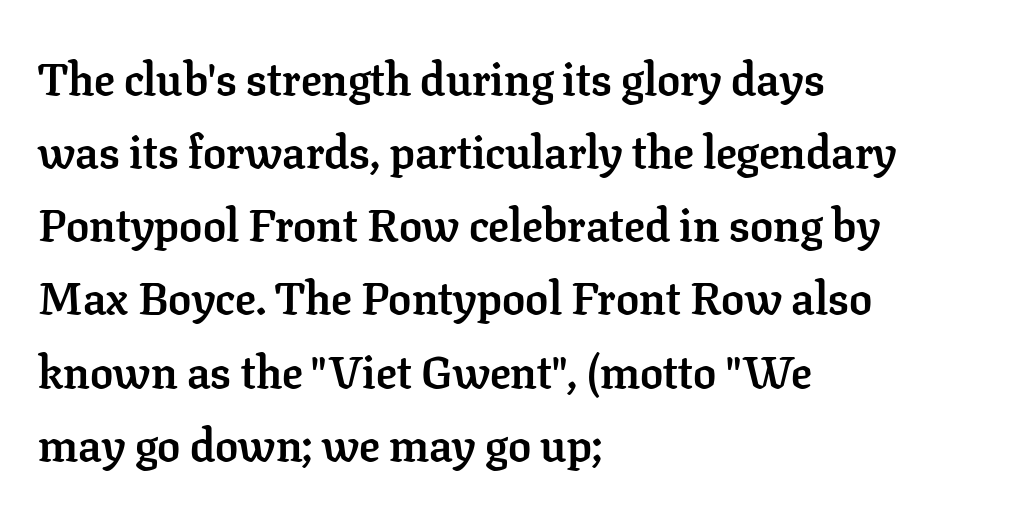
A roman cut, with each character standing at attention. Characters follow at the spacing the type designer built in. Chunky letters — that's bold for sure. What kind of face is this? One with serifs. This block has exactly the height ordinary leading produces.
